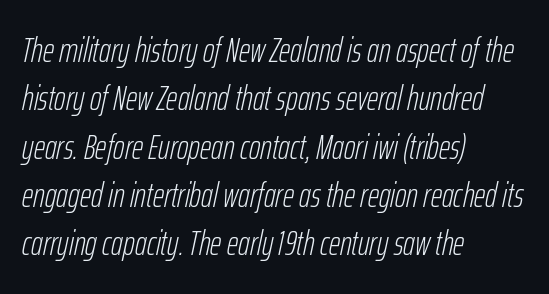
Look at the tracking — it's just the regular setting, nothing added. Decoration check: the copy has no underline. A typesetter would call this leading conventional body-copy spacing. The font's italic variant was chosen for this text. Stroke mass is kept to a normal reading level or below. Think of a printed novel: that variable character pitch is what you see here.
